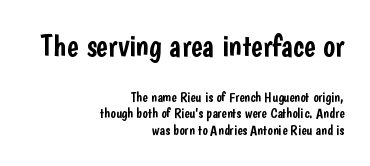
Q: Is the text italic (slanted)? A: No, it is upright.
Q: Is the typeface a serif or a sans-serif typeface? A: Sans-serif.
Q: Is the text underlined? A: No.
Q: How is the paragraph aligned? A: Right-aligned.
Q: Is the spacing between letters normal or unusually wide? A: Normal.
Q: Which block of text is set in a larger size, the first (top) or the second (bottom)? A: The first (top) one.
Q: Width (condensed, normal, or wide)? A: Condensed.
Q: Stroke contrast? A: Low.
Q: x-height? A: Medium.
Q: Monospaced? A: No.
